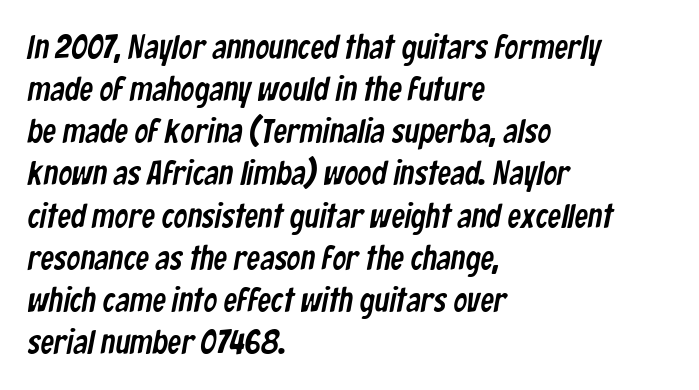
The image shows 34 px condensed sans-serif type; set left-aligned, line spacing 1.24x, normal letter spacing, not underlined; low stroke contrast and a medium x-height.
